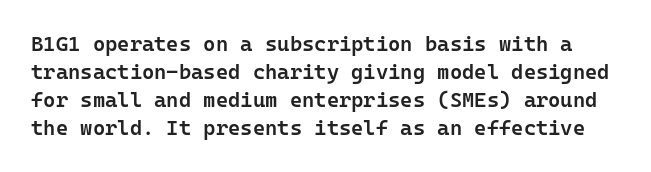
The image shows 21 px text type, upright; set normal line spacing (1.34x), normal letter spacing, not underlined.
